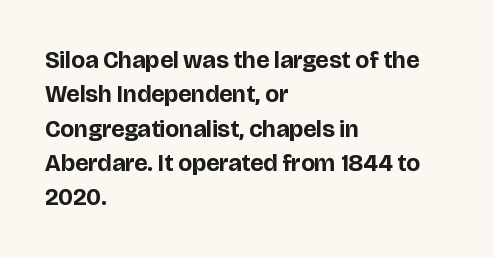
The passage shown is emphatically bold. The space directly below the letters is spotless. Italic? Not at all — the glyphs are vertical. The block of text has a typical density, with ordinary space between rows.
